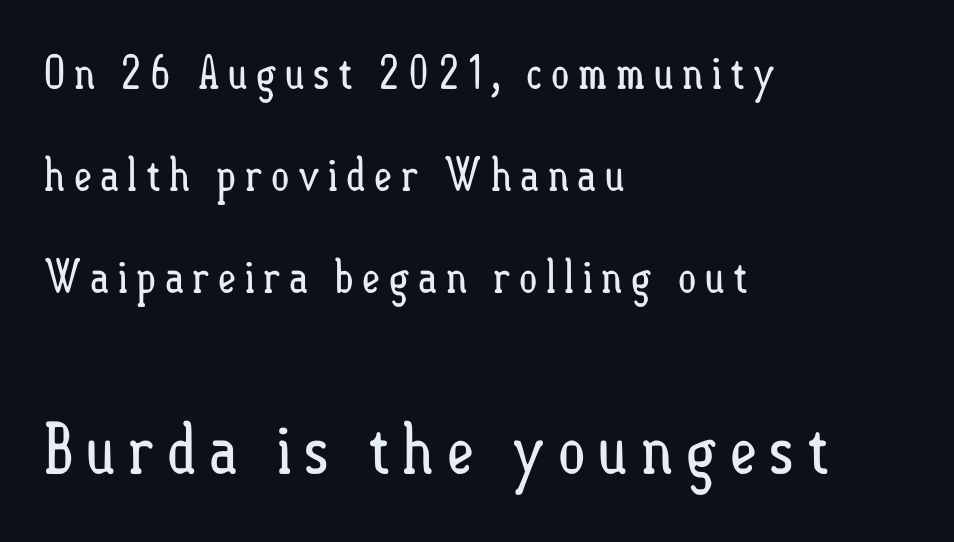
Teacher's note: observe the even left margin — that is flush-left alignment. The rendering uses natural spacing where letterforms have individual widths. Ordinary non-slanted type is in use. The typeface has the unassuming heft of standard copy or less. Unmarked baselines from the first word to the last. Whoever set this chose breathing room over compactness in the vertical rhythm.
